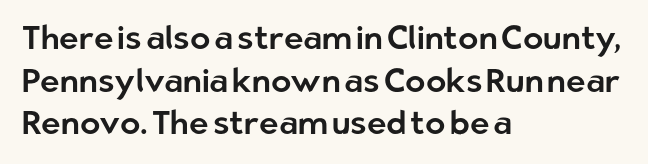
{"serif": "no", "italic": "no", "width": "normal", "stroke_contrast": "low", "x_height": "medium", "monospaced": "no", "underline": "no", "align": "left", "line_spacing": "normal", "line_spacing_ratio": 1.29, "letter_spacing": "normal", "letter_spacing_em": 0.0, "glyph_px": 33}
